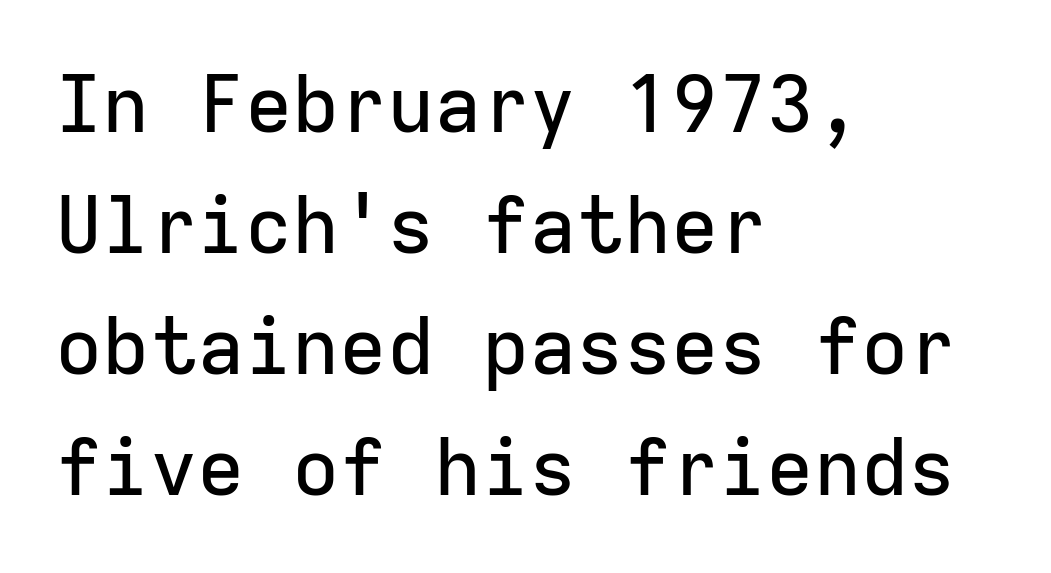
Unmarked baselines from the first word to the last. Do the letters lean? They stand straight. The space between consecutive lines is moderate. Glyph-to-glyph distance matches everyday printed text. Each letter, wide or thin by design, is forced into the same width here. Note: no serifs on the glyphs.
